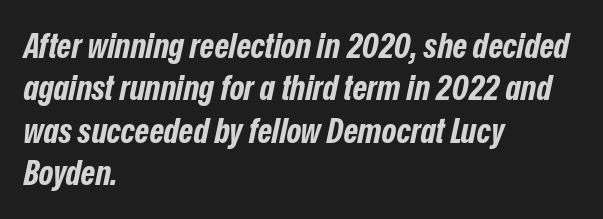
Tracking here is standard; glyphs follow each other at the usual distance. Here the designer chose a conventional face with non-uniform glyph widths. Does the lettering tilt? It does — this is italic. The specimen omits any rule beneath the text block's lines. The typesetter chose a ragged-right arrangement here. The letters are bold, with thick, heavy strokes.
